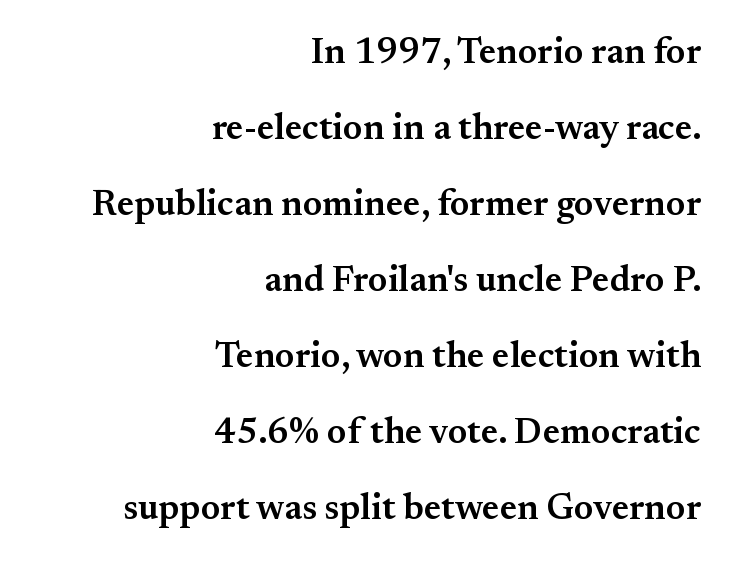
Q: Is the text bold? A: Semi-bold.
Q: Is the text italic (slanted)? A: No, it is upright.
Q: Is the typeface a serif or a sans-serif typeface? A: Serif.
Q: Is the text underlined? A: No.
Q: How is the paragraph aligned? A: Right-aligned.
Q: Is the spacing between letters normal or unusually wide? A: Normal.
Q: Is the spacing between lines tight, normal or loose? A: Loose.
Q: Width (condensed, normal, or wide)? A: Normal.
Q: Stroke contrast? A: Medium.
Q: x-height? A: Small.
Q: Monospaced? A: No.
